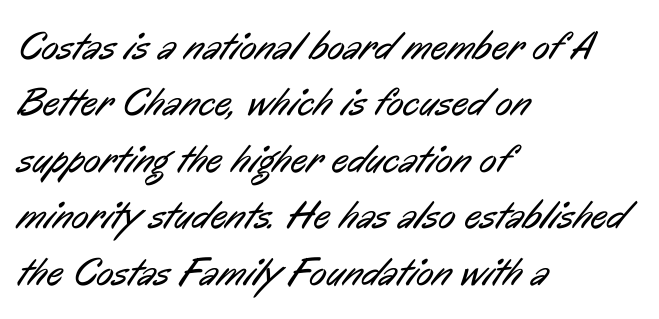
A student would call this left alignment; a typographer would say flush left, rag right. How are the letters spaced? Ordinarily, with no added tracking. Only glyphs here, with clear space below each row. Proportional: the letters do not fall into vertical columns. No chunkiness to these letters — they're not bold.
